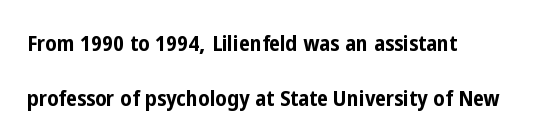
{"italic": "no", "bold": "yes", "underline": "no", "align": "left", "line_spacing": "loose", "line_spacing_ratio": 2.48, "letter_spacing": "normal", "letter_spacing_em": 0.0, "glyph_px": 22}
